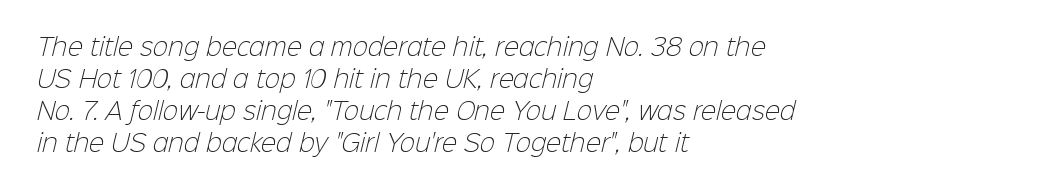
{"bold": "no", "underline": "no", "align": "left", "line_spacing": "normal", "line_spacing_ratio": 1.39, "letter_spacing": "normal", "letter_spacing_em": 0.0, "glyph_px": 23}
